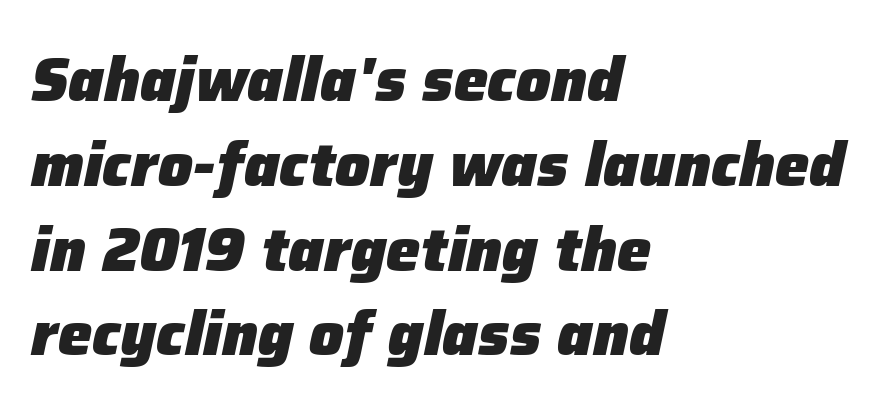
The space directly below the letters is spotless. Emphasis-style slanted type is in use. Visually the block forms a straight wall on the left and a jagged coastline on the right. Compared with an ordinary text face, these strokes are far heavier — a full bold. Each letter keeps its own natural width here, so spacing adapts to shape. No extra tracking has been applied to these lines.
